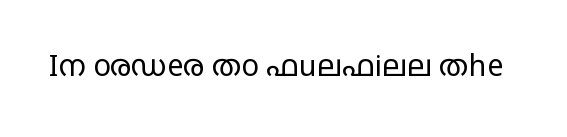
The image shows 29 px regular-weight, wide sans-serif type, upright; set normal letter spacing, not underlined; low stroke contrast and a large x-height.
